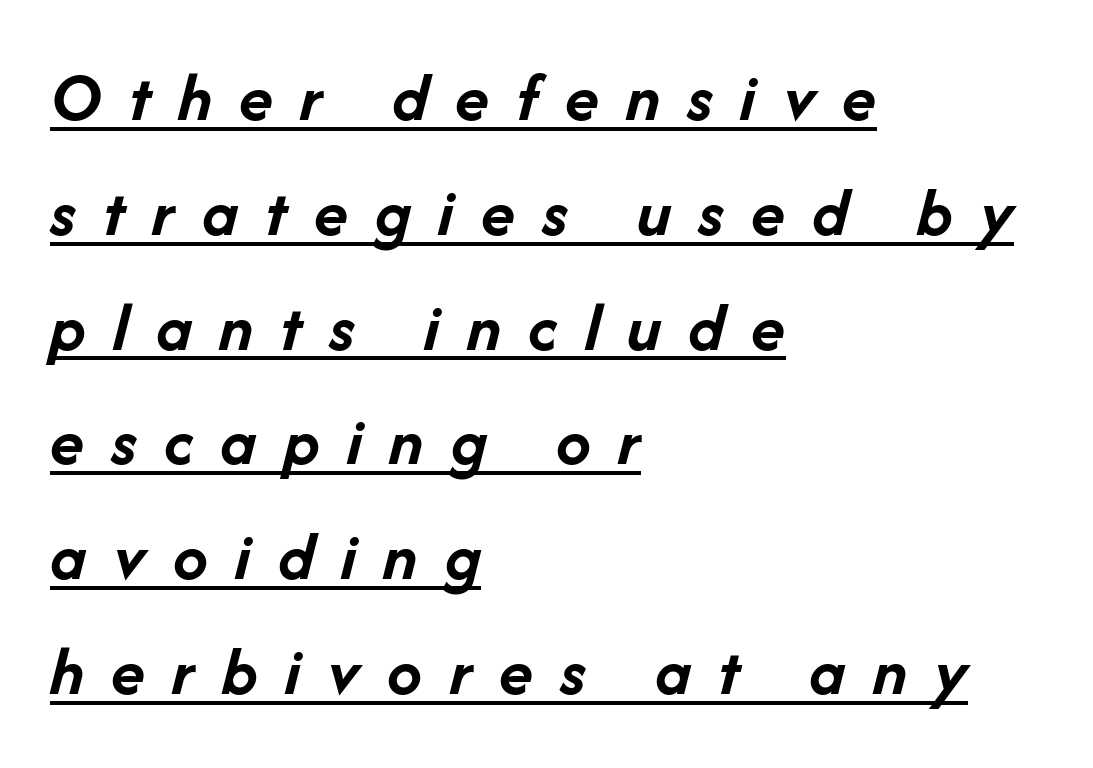
{"italic": "yes", "lean": "right", "slant_degrees": 14, "bold": "yes", "weight": "semibold", "width": "normal", "stroke_contrast": "low", "x_height": "medium", "monospaced": "no", "underline": "yes", "align": "left", "line_spacing": "normal", "line_spacing_ratio": 1.64, "letter_spacing": "wide", "letter_spacing_em": 0.39, "glyph_px": 70}
